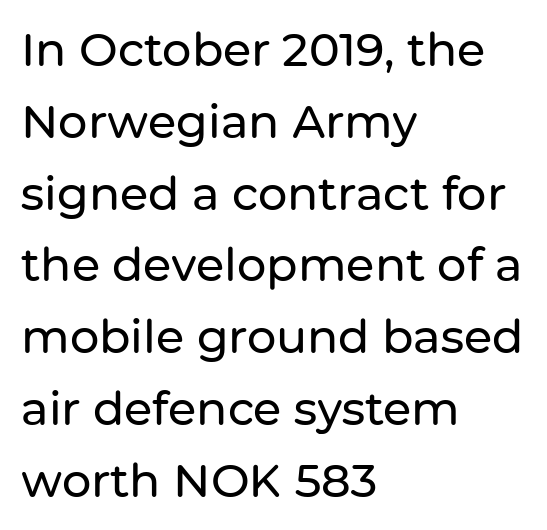
The passage shown is typeset with a sans-serif family. Tracking value appears to be zero — textbook default spacing. The lettering holds an erect, upright posture throughout. Vertically, the passage feels balanced, rows spaced as you'd expect. Descender tails drop into unmarked territory. Each line starts at the same left margin while the right side varies.
